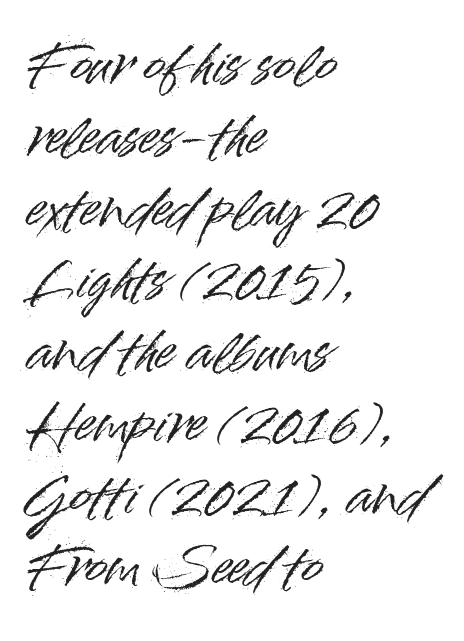
Q: Is the text italic (slanted)? A: Yes.
Q: Is the typeface a serif or a sans-serif typeface? A: Sans-serif.
Q: Is the text underlined? A: No.
Q: How is the paragraph aligned? A: Left-aligned.
Q: Is the spacing between letters normal or unusually wide? A: Normal.
Q: Is the spacing between lines tight, normal or loose? A: Normal.
Q: Width (condensed, normal, or wide)? A: Normal.
Q: Stroke contrast? A: High.
Q: x-height? A: Small.
Q: Monospaced? A: No.
